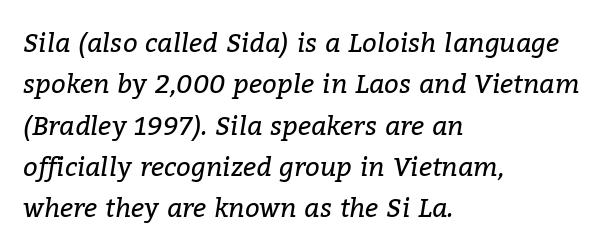
Q: Is the text bold? A: No.
Q: Is the text italic (slanted)? A: Yes, it leans right by about 9 degrees.
Q: Is the text underlined? A: No.
Q: How is the paragraph aligned? A: Left-aligned.
Q: Is the spacing between letters normal or unusually wide? A: Normal.
Q: Is the spacing between lines tight, normal or loose? A: Normal.
